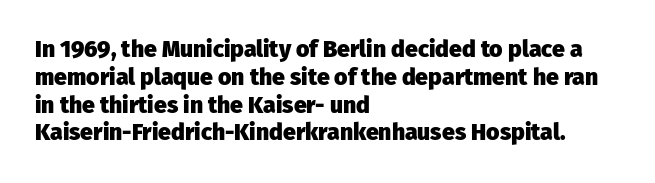
Q: Is the text bold? A: Yes.
Q: Is the text italic (slanted)? A: No, it is upright.
Q: Is the text underlined? A: No.
Q: How is the paragraph aligned? A: Left-aligned.
Q: Is the spacing between letters normal or unusually wide? A: Normal.
